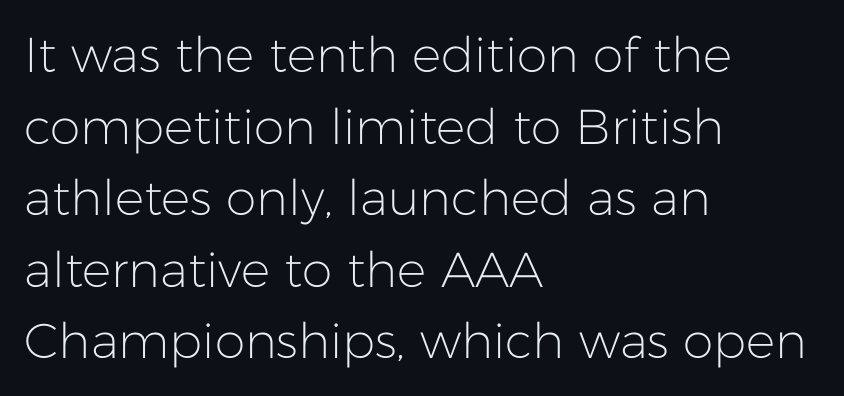
Q: Is the text bold? A: No.
Q: Is the text italic (slanted)? A: No, it is upright.
Q: Is the typeface a serif or a sans-serif typeface? A: Sans-serif.
Q: Is the text underlined? A: No.
Q: How is the paragraph aligned? A: Left-aligned.
Q: Is the spacing between letters normal or unusually wide? A: Normal.
Q: Is the spacing between lines tight, normal or loose? A: Normal.
Q: Width (condensed, normal, or wide)? A: Normal.
Q: Stroke contrast? A: Low.
Q: x-height? A: Medium.
Q: Monospaced? A: No.
